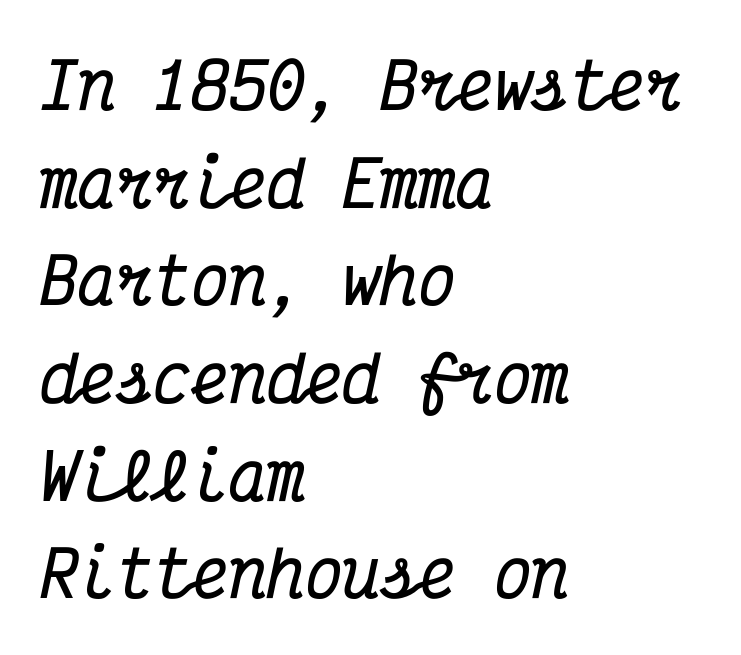
{"serif": "yes", "italic": "yes", "lean": "right", "slant_degrees": 12, "bold": "yes", "weight": "bold", "width": "condensed", "stroke_contrast": "medium", "x_height": "medium", "monospaced": "yes", "underline": "no", "align": "left", "line_spacing": "normal", "line_spacing_ratio": 1.55, "letter_spacing": "normal", "letter_spacing_em": 0.0, "glyph_px": 63}
